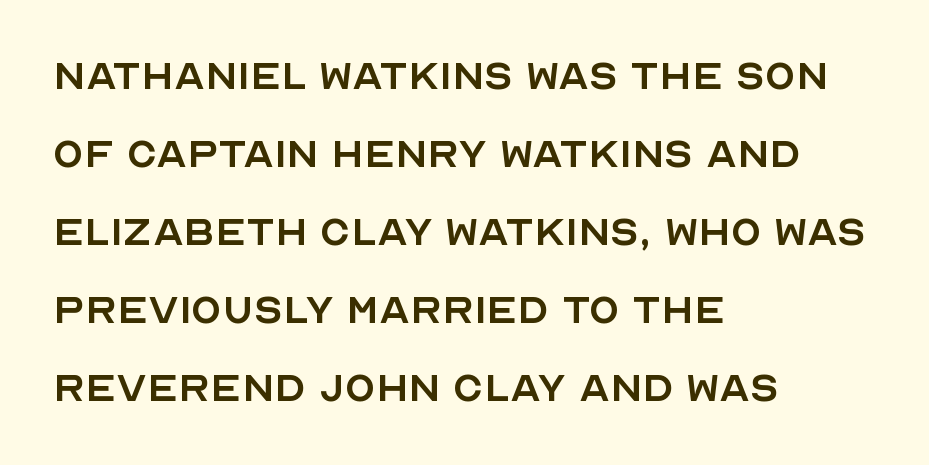
{"serif": "no", "italic": "no", "bold": "no", "weight": "regular", "width": "normal", "x_height": "large", "monospaced": "no", "underline": "no", "align": "left", "line_spacing": "normal", "line_spacing_ratio": 1.56, "letter_spacing": "normal", "letter_spacing_em": 0.0, "glyph_px": 50}
